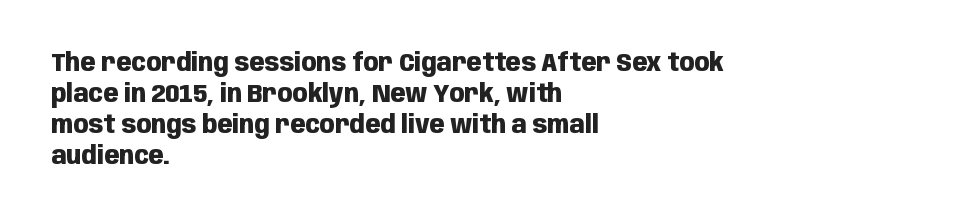
Q: Is the text bold? A: Yes.
Q: Is the text italic (slanted)? A: No, it is upright.
Q: Is the text underlined? A: No.
Q: How is the paragraph aligned? A: Left-aligned.
Q: Is the spacing between letters normal or unusually wide? A: Normal.
